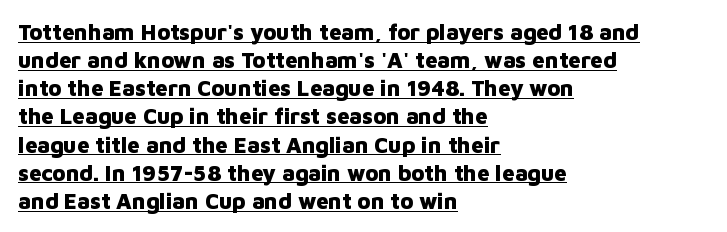
Q: Is the text bold? A: Yes.
Q: Is the text italic (slanted)? A: No, it is upright.
Q: Is the text underlined? A: Yes.
Q: How is the paragraph aligned? A: Left-aligned.
Q: Is the spacing between letters normal or unusually wide? A: Normal.
Q: Is the spacing between lines tight, normal or loose? A: Normal.
